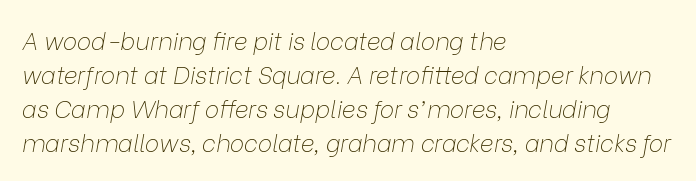
{"italic": "yes", "lean": "right", "slant_degrees": 9, "bold": "no", "underline": "no", "align": "left", "line_spacing": "normal", "line_spacing_ratio": 1.42, "letter_spacing": "normal", "letter_spacing_em": 0.0, "glyph_px": 24}
